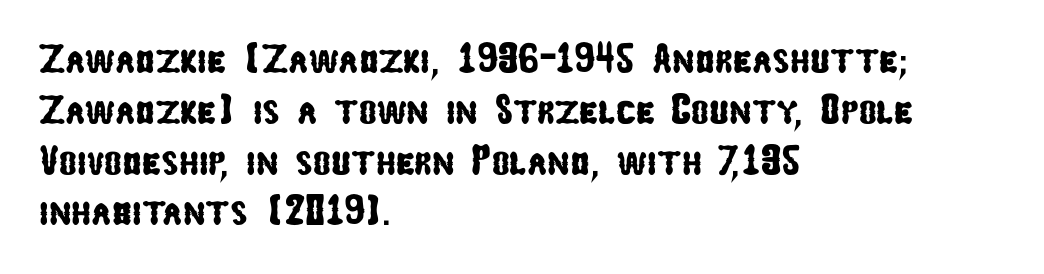
The image shows 42 px condensed sans-serif type; set left-aligned, line spacing 1.21x, normal letter spacing, not underlined; low stroke contrast and a medium x-height.
